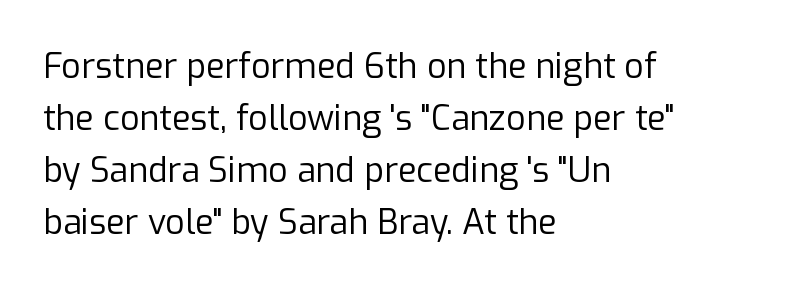
{"serif": "no", "italic": "no", "bold": "no", "weight": "regular", "width": "normal", "stroke_contrast": "low", "x_height": "medium", "monospaced": "no", "underline": "no", "align": "left", "line_spacing": "normal", "line_spacing_ratio": 1.53, "letter_spacing": "normal", "letter_spacing_em": 0.0, "glyph_px": 34}
